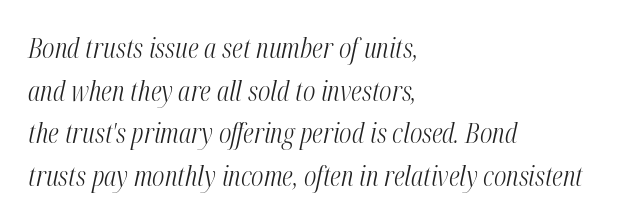
A typesetter would call this proportional, since set widths differ per character. The axis of the letterforms is tilted away from vertical. Type without underlining. Typeset ragged right — the left edge is the straight one. Caption: standard tracking, unaltered.
